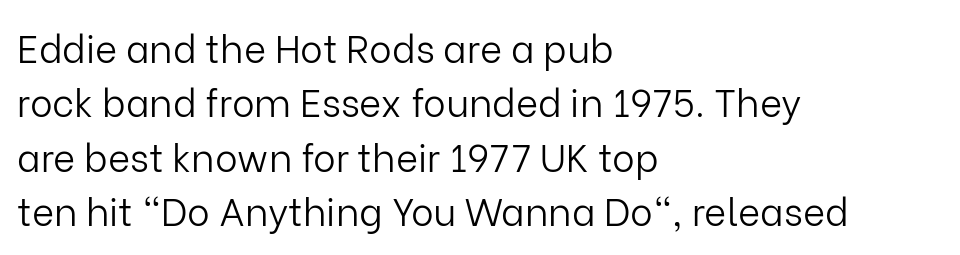
Q: Is the text bold? A: No.
Q: Is the text italic (slanted)? A: No, it is upright.
Q: Is the typeface a serif or a sans-serif typeface? A: Sans-serif.
Q: Is the text underlined? A: No.
Q: How is the paragraph aligned? A: Left-aligned.
Q: Is the spacing between letters normal or unusually wide? A: Normal.
Q: Is the spacing between lines tight, normal or loose? A: Normal.
Q: Width (condensed, normal, or wide)? A: Normal.
Q: Stroke contrast? A: Low.
Q: x-height? A: Medium.
Q: Monospaced? A: No.
